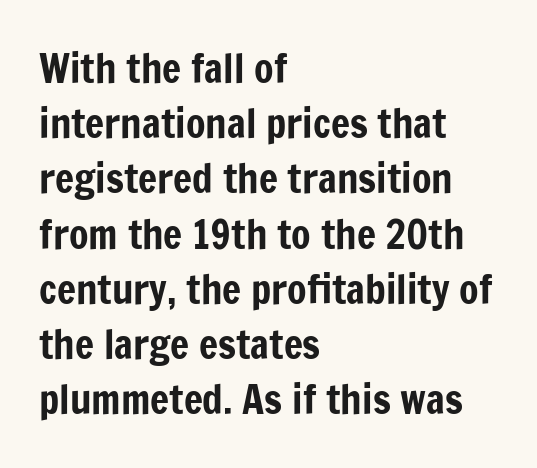
Q: Is the text italic (slanted)? A: No, it is upright.
Q: Is the typeface a serif or a sans-serif typeface? A: Sans-serif.
Q: Is the text underlined? A: No.
Q: How is the paragraph aligned? A: Left-aligned.
Q: Is the spacing between letters normal or unusually wide? A: Normal.
Q: Is the spacing between lines tight, normal or loose? A: Normal.
Q: Width (condensed, normal, or wide)? A: Condensed.
Q: Stroke contrast? A: Low.
Q: x-height? A: Medium.
Q: Monospaced? A: No.
